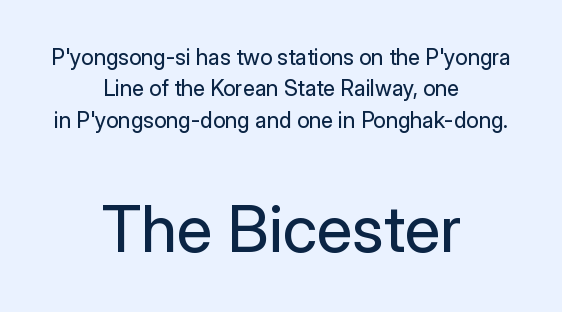
The image shows 65 px regular-weight sans-serif type, upright; set centered, normal line spacing (1.43x), normal letter spacing, not underlined; the second (bottom) block is 2.95x larger; low stroke contrast and a medium x-height.
